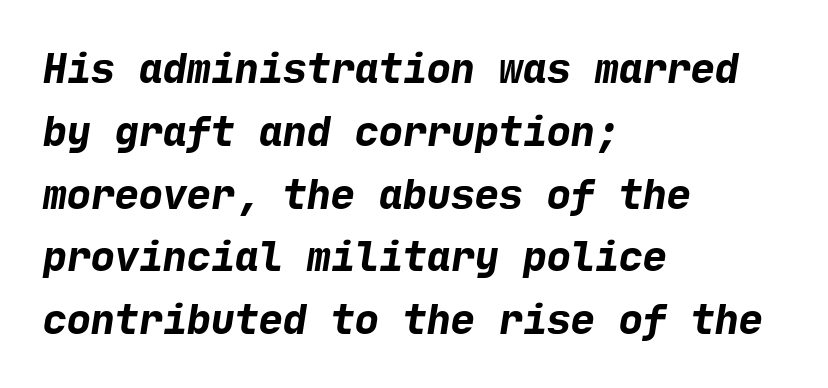
The image shows 40 px bold sans-serif type; set left-aligned, normal line spacing (1.57x), normal letter spacing, not underlined; low stroke contrast and a medium x-height.
